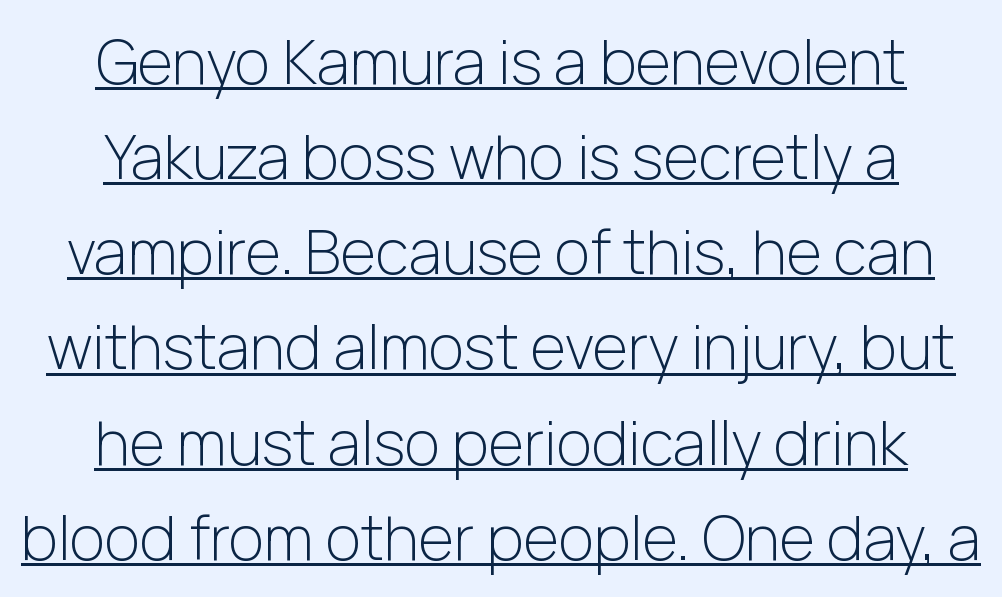
The image shows 61 px light sans-serif type, upright; set centered, normal line spacing (1.56x), normal letter spacing, underlined; low stroke contrast and a medium x-height.
